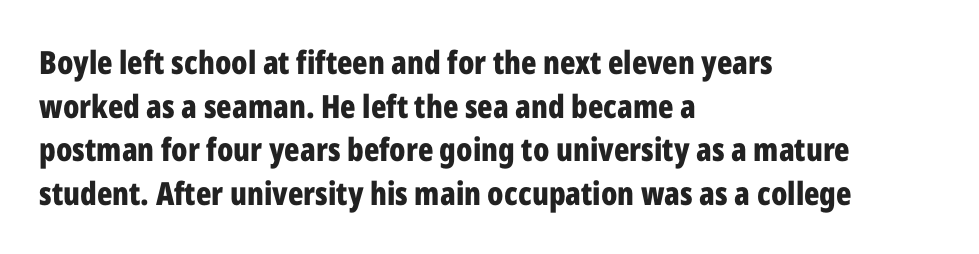
Default kerning and tracking; the words read as compact shapes. This sample is left-justified, so line endings fall wherever the words run out. Here the designer chose a conventional face with non-uniform glyph widths. The letters stand straight up with perfectly vertical stems. The font is running at its bold setting. The area under the type is left untouched.
